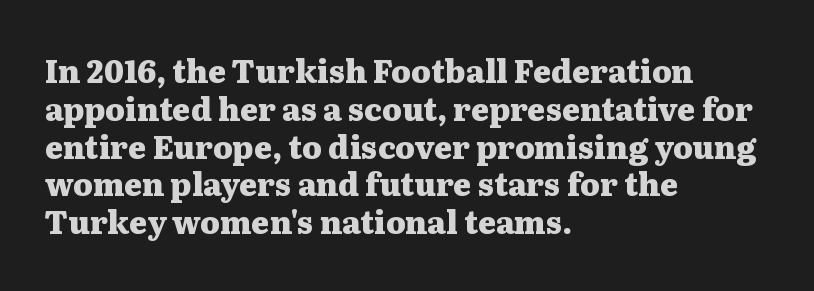
The image shows 31 px heavy, wide serif type, upright; set left-aligned, line spacing 1.22x, normal letter spacing, not underlined; medium stroke contrast and a medium x-height.
